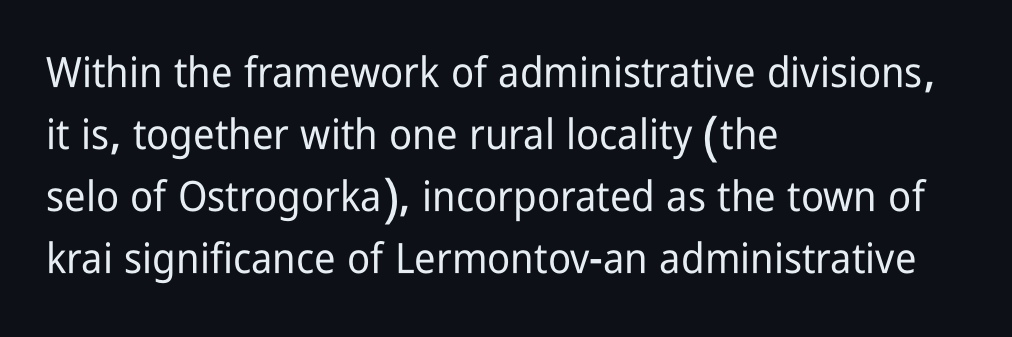
The image shows 42 px condensed sans-serif type, upright; set left-aligned, normal line spacing (1.48x), normal letter spacing, not underlined; low stroke contrast and a medium x-height.
